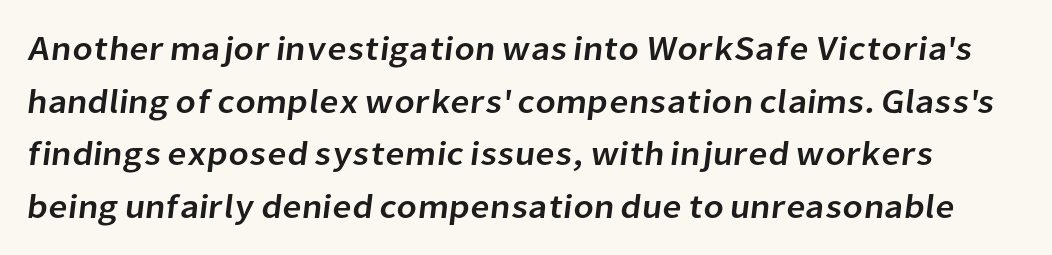
Q: Is the typeface a serif or a sans-serif typeface? A: Sans-serif.
Q: Is the text underlined? A: No.
Q: Is the spacing between letters normal or unusually wide? A: Normal.
Q: Is the spacing between lines tight, normal or loose? A: Normal.
Q: Width (condensed, normal, or wide)? A: Normal.
Q: Stroke contrast? A: Low.
Q: x-height? A: Medium.
Q: Monospaced? A: No.
